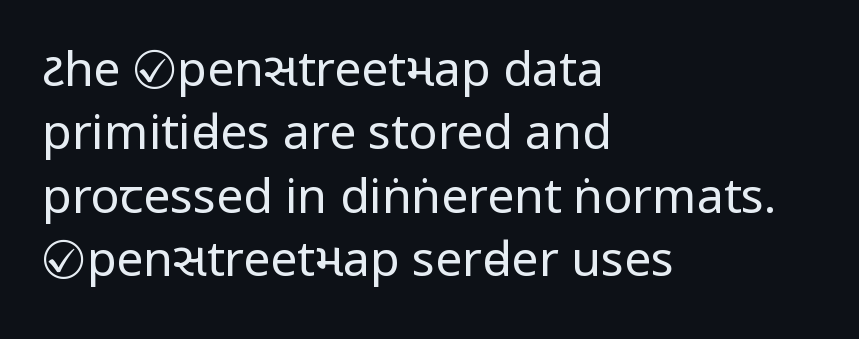
Q: Is the text bold? A: No.
Q: Is the text italic (slanted)? A: No, it is upright.
Q: Is the typeface a serif or a sans-serif typeface? A: Sans-serif.
Q: Is the text underlined? A: No.
Q: How is the paragraph aligned? A: Left-aligned.
Q: Is the spacing between letters normal or unusually wide? A: Normal.
Q: Is the spacing between lines tight, normal or loose? A: Normal.
Q: Width (condensed, normal, or wide)? A: Condensed.
Q: Stroke contrast? A: Low.
Q: x-height? A: Large.
Q: Monospaced? A: No.
